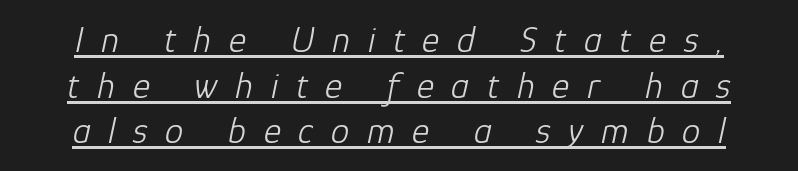
Q: Is the text bold? A: No.
Q: Is the text italic (slanted)? A: Yes, it leans right by about 12 degrees.
Q: Is the text underlined? A: Yes.
Q: Is the spacing between letters normal or unusually wide? A: Unusually wide.
Q: Width (condensed, normal, or wide)? A: Normal.
Q: Stroke contrast? A: Low.
Q: x-height? A: Medium.
Q: Monospaced? A: No.
